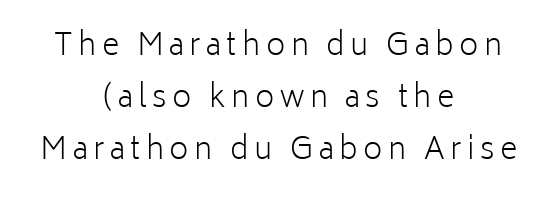
Stroke terminals: plain, sans-serif. Characters remain perfectly vertical along every line. The text block is weighted toward neither margin, spreading evenly from the middle. Character widths vary here, with narrow letters taking less room than wide ones. The characters are drawn with everyday or finer stroke widths.
